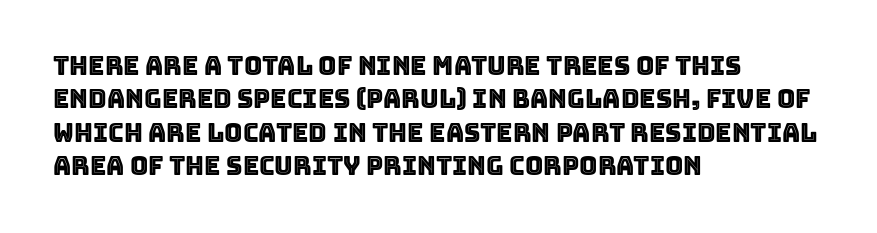
Students, observe: this is what conventionally led text looks like. Observe the ordinary spacing: letters are neighbours, not strangers. Designer's note — italics off, roman on. The specimen omits any rule beneath the text block's lines.
